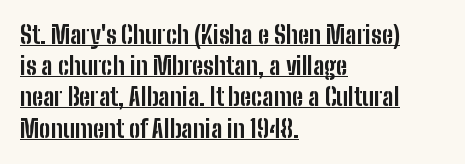
Posture: vertical. Notice how descenders clear the ascenders below comfortably — that's standard leading. Where is the straight margin? On the left. The face used here has the dense, thick strokes of a bold.
